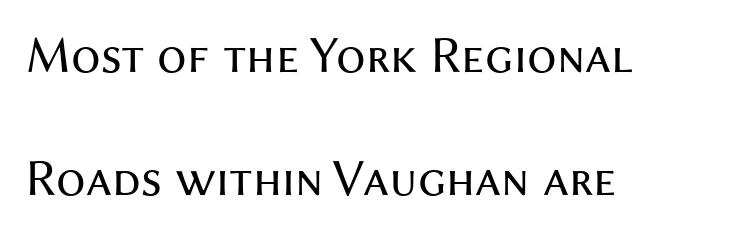
Q: Is the text bold? A: No.
Q: Is the text italic (slanted)? A: No, it is upright.
Q: Is the typeface a serif or a sans-serif typeface? A: Sans-serif.
Q: Is the text underlined? A: No.
Q: How is the paragraph aligned? A: Left-aligned.
Q: Is the spacing between letters normal or unusually wide? A: Normal.
Q: Is the spacing between lines tight, normal or loose? A: Loose.
Q: Width (condensed, normal, or wide)? A: Normal.
Q: Stroke contrast? A: Medium.
Q: x-height? A: Medium.
Q: Monospaced? A: No.
